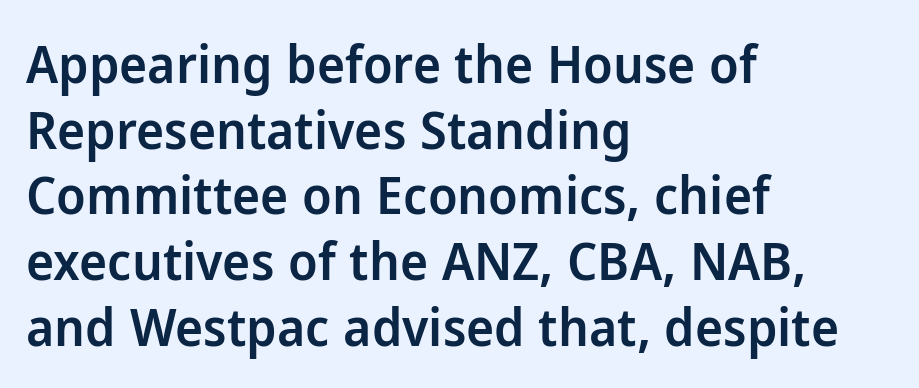
The image shows 53 px semibold sans-serif type, upright; set left-aligned, line spacing 1.24x, normal letter spacing, not underlined; low stroke contrast and a medium x-height.
